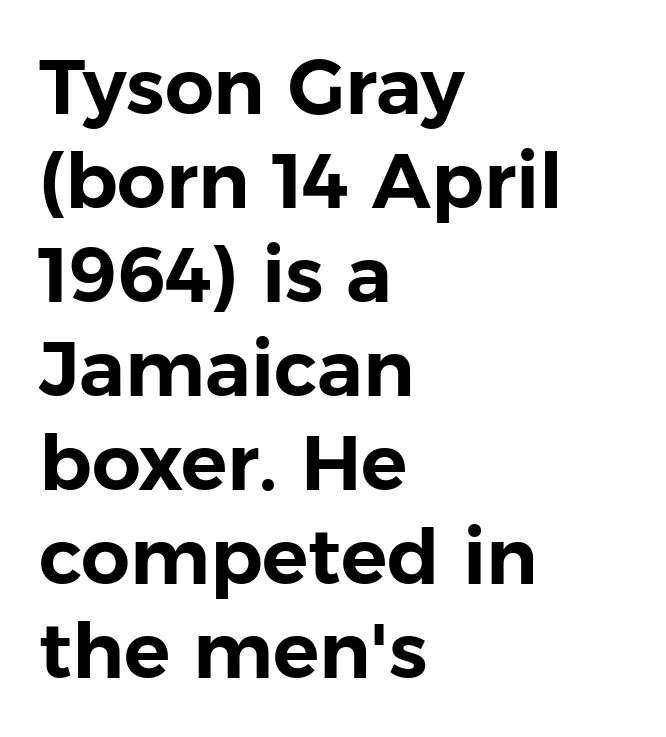
Q: Is the text italic (slanted)? A: No, it is upright.
Q: Is the typeface a serif or a sans-serif typeface? A: Sans-serif.
Q: Is the text underlined? A: No.
Q: How is the paragraph aligned? A: Left-aligned.
Q: Is the spacing between letters normal or unusually wide? A: Normal.
Q: Width (condensed, normal, or wide)? A: Normal.
Q: Stroke contrast? A: Low.
Q: x-height? A: Medium.
Q: Monospaced? A: No.
